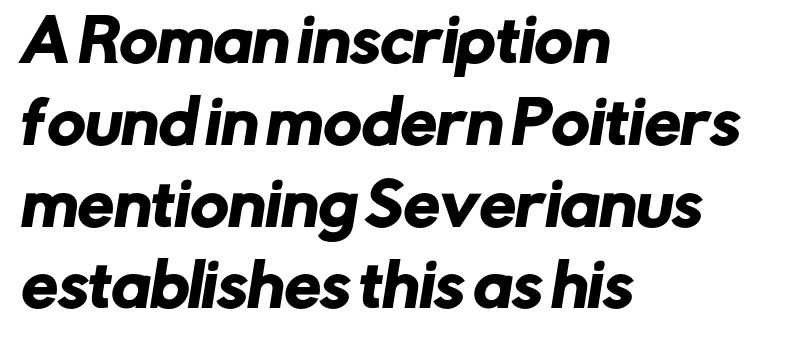
{"serif": "no", "width": "normal", "stroke_contrast": "low", "x_height": "medium", "monospaced": "no", "underline": "no", "align": "left", "line_spacing": "normal", "line_spacing_ratio": 1.41, "letter_spacing": "normal", "letter_spacing_em": 0.0, "glyph_px": 58}
